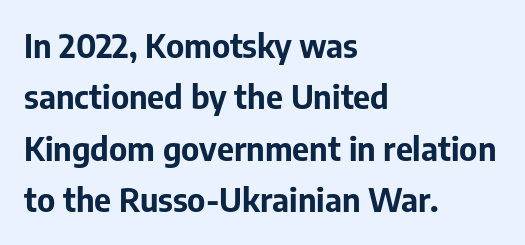
Q: Is the text bold? A: Yes.
Q: Is the text italic (slanted)? A: No, it is upright.
Q: Is the typeface a serif or a sans-serif typeface? A: Sans-serif.
Q: Is the text underlined? A: No.
Q: How is the paragraph aligned? A: Left-aligned.
Q: Is the spacing between letters normal or unusually wide? A: Normal.
Q: Is the spacing between lines tight, normal or loose? A: Normal.
Q: Width (condensed, normal, or wide)? A: Normal.
Q: Stroke contrast? A: Low.
Q: x-height? A: Medium.
Q: Monospaced? A: No.
